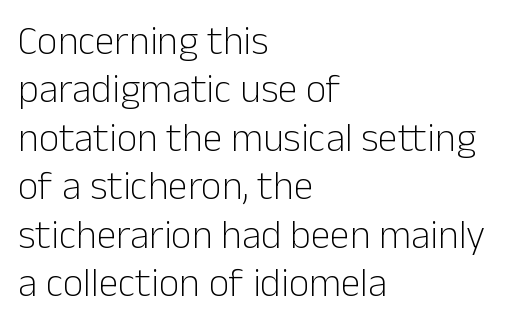
The image shows 40 px light sans-serif type, upright; set left-aligned, line spacing 1.21x, normal letter spacing, not underlined; low stroke contrast and a medium x-height.
